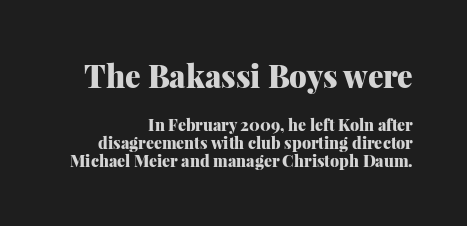
The image shows 31 px heavy serif type, upright; set right-aligned, tight line spacing (1.11x), normal letter spacing, not underlined; the first (top) block is 1.94x larger; medium stroke contrast and a medium x-height.
